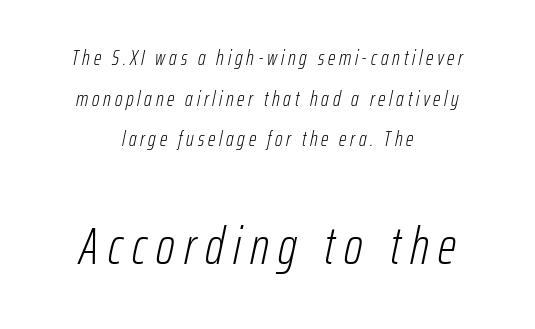
Successive baselines arrive slowly, with a big drop between each. The passage is arranged like a title page — every line centered. Here the designer chose a conventional face with non-uniform glyph widths. Stem width sits at or under what a default text font uses. The lower block of text is set noticeably larger than the block above it. It's the slanting kind of type.
